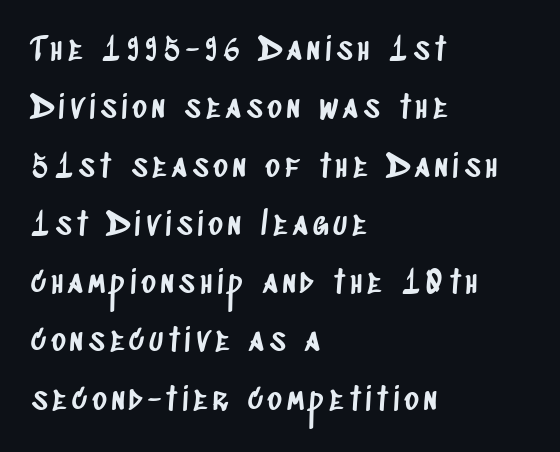
Spacing verdict: proportional, widths tailored to each character. The glyphs in this specimen are sans serif. Descenders hang freely into open space. A classic flush-left, rag-right setting is used for this passage.
